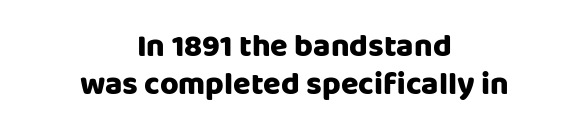
The image shows 32 px heavy sans-serif type, upright; set centered, line spacing 1.2x, normal letter spacing, not underlined; low stroke contrast and a large x-height.
